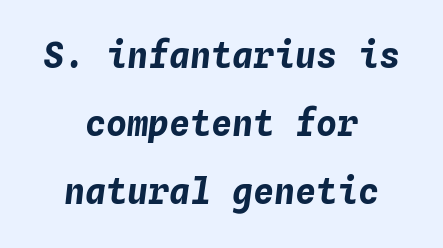
The image shows 35 px bold type, italic (leaning right), monospaced; set centered, loose line spacing (1.95x), normal letter spacing, not underlined; low stroke contrast and a medium x-height.
